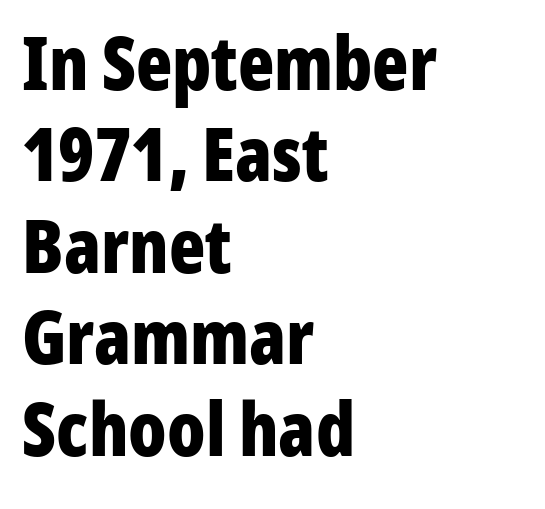
The image shows 75 px bold, condensed sans-serif type, upright; set left-aligned, line spacing 1.22x, normal letter spacing, not underlined; low stroke contrast and a medium x-height.
